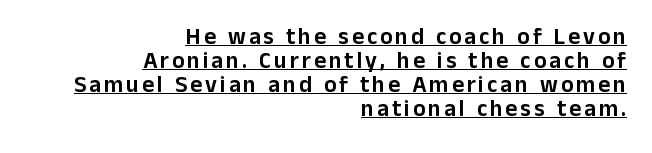
The image shows 23 px text type, upright; set right-aligned, tight line spacing (1.04x), underlined.
